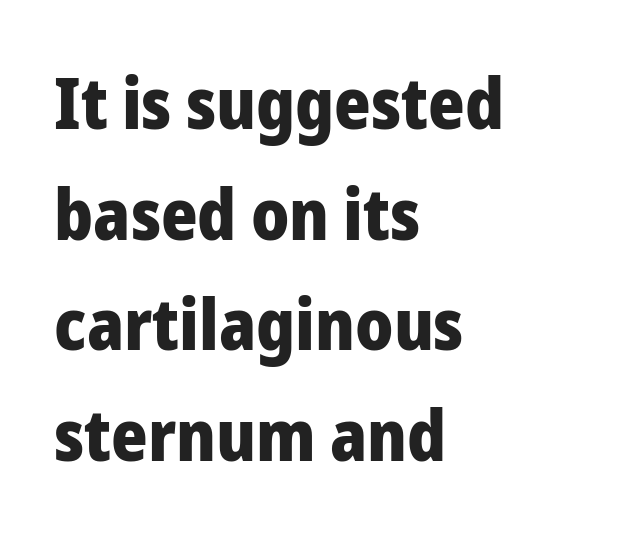
Q: Is the text bold? A: Yes.
Q: Is the text italic (slanted)? A: No, it is upright.
Q: Is the typeface a serif or a sans-serif typeface? A: Sans-serif.
Q: Is the text underlined? A: No.
Q: How is the paragraph aligned? A: Left-aligned.
Q: Is the spacing between letters normal or unusually wide? A: Normal.
Q: Is the spacing between lines tight, normal or loose? A: Normal.
Q: Width (condensed, normal, or wide)? A: Normal.
Q: Stroke contrast? A: Low.
Q: x-height? A: Medium.
Q: Monospaced? A: No.
